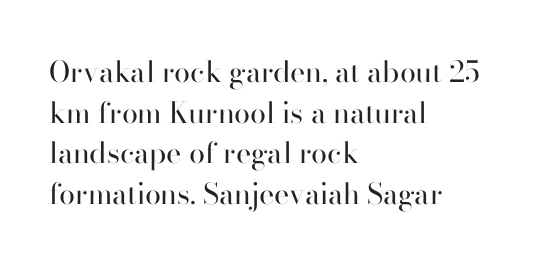
Q: Is the text bold? A: No.
Q: Is the text italic (slanted)? A: No, it is upright.
Q: Is the typeface a serif or a sans-serif typeface? A: Serif.
Q: Is the text underlined? A: No.
Q: How is the paragraph aligned? A: Left-aligned.
Q: Is the spacing between letters normal or unusually wide? A: Normal.
Q: Is the spacing between lines tight, normal or loose? A: Normal.
Q: Width (condensed, normal, or wide)? A: Normal.
Q: Stroke contrast? A: High.
Q: x-height? A: Small.
Q: Monospaced? A: No.
